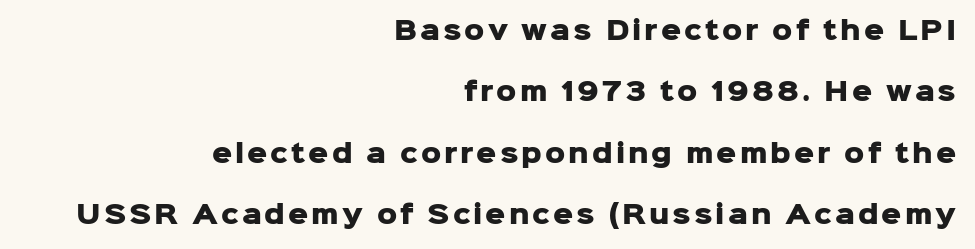
{"italic": "no", "bold": "yes", "underline": "no", "align": "right", "line_spacing": "loose", "line_spacing_ratio": 2.46, "glyph_px": 25}
